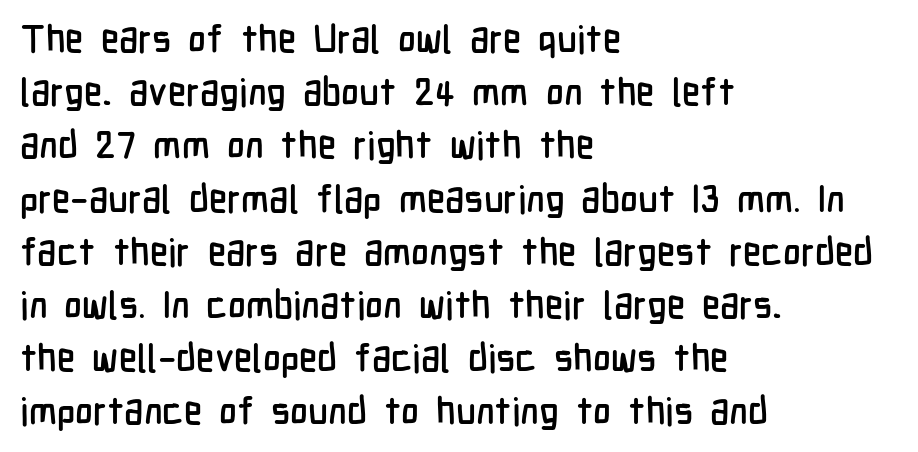
The image shows 38 px condensed sans-serif type, upright; set left-aligned, normal line spacing (1.4x), normal letter spacing, not underlined; low stroke contrast and a medium x-height.
